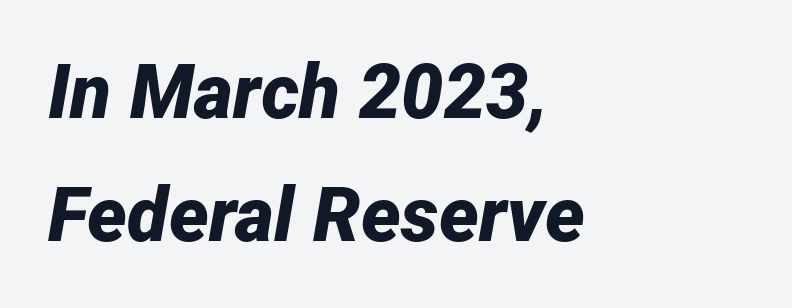
The image shows 75 px bold type, italic (leaning right); set left-aligned, normal line spacing (1.64x), normal letter spacing, not underlined; low stroke contrast and a medium x-height.
